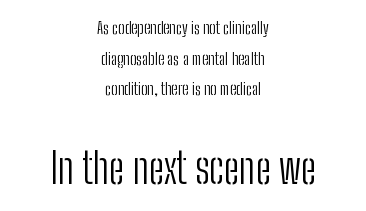
Check where the strokes stop: nothing finishes them off — pure sans. The foot of each line stays bare and open. Do the characters align in a grid? No, the font is proportional. Visually, the bottom section dominates because its glyphs are scaled up. The font's upright variant was chosen for this text. A typesetter would call this zero additional tracking.
